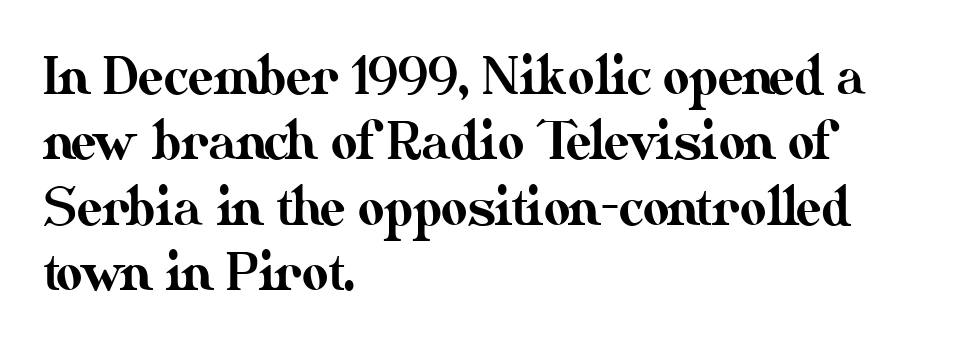
Q: Is the text italic (slanted)? A: No, it is upright.
Q: Is the text underlined? A: No.
Q: How is the paragraph aligned? A: Left-aligned.
Q: Is the spacing between letters normal or unusually wide? A: Normal.
Q: Is the spacing between lines tight, normal or loose? A: Normal.
Q: Width (condensed, normal, or wide)? A: Normal.
Q: Stroke contrast? A: Medium.
Q: x-height? A: Small.
Q: Monospaced? A: No.
